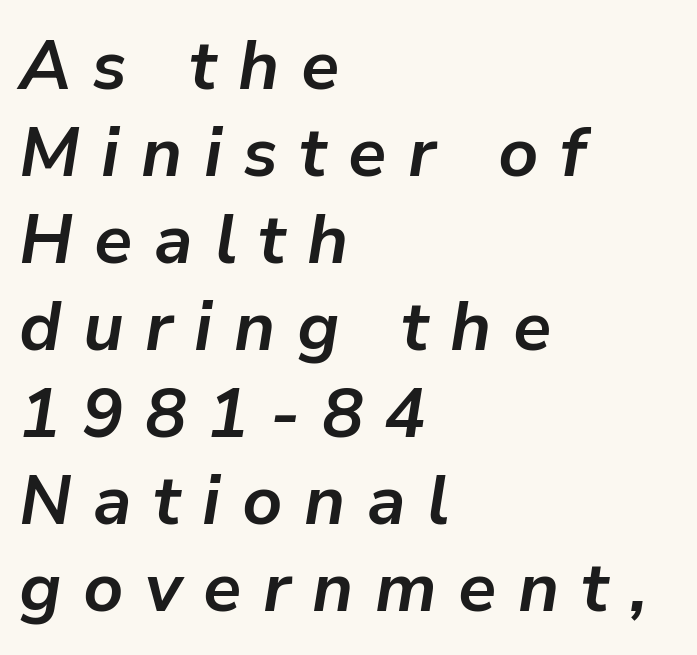
Emphasis by weight is at full strength: bold. The rendering uses a moderate line-height, typical for paragraphs. Someone cranked the tracking dial way up on this one. Italic? Definitely — the glyphs are oblique.
